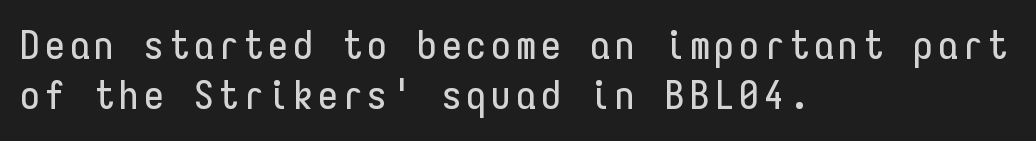
Ascenders rise straight up at ninety degrees. Is the block centered? No — it sits flush against the left margin. Typographically, this falls in the sans-serif category. Honestly, there is no underline to notice here at all. The block of text has a typical density, with ordinary space between rows.
